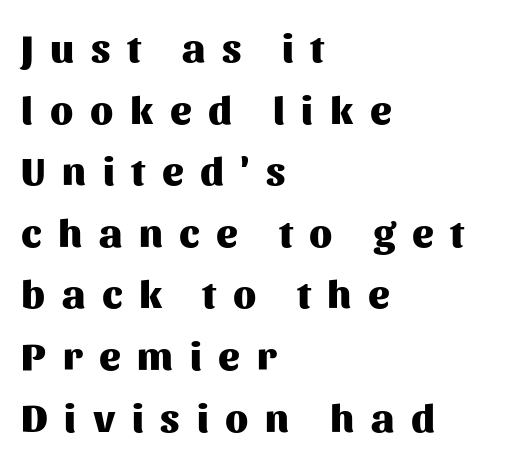
Glyph-to-glyph distance is far greater than everyday printed text. The strip under each line holds only bare page. Character widths vary here, with narrow letters taking less room than wide ones. Nope, not italic — everything's standing straight. A typesetter would label this face a sans. Caption: bold face, heavy strokes.
